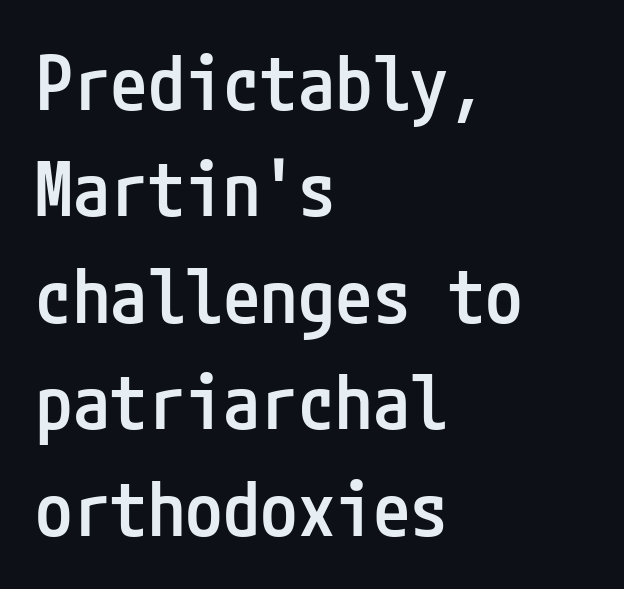
Strokes here are thickened, but only to semibold level. A bare baseline throughout the passage. The compositor pushed each line to the left boundary. The tracking reads as untouched default to a designer's eye.
